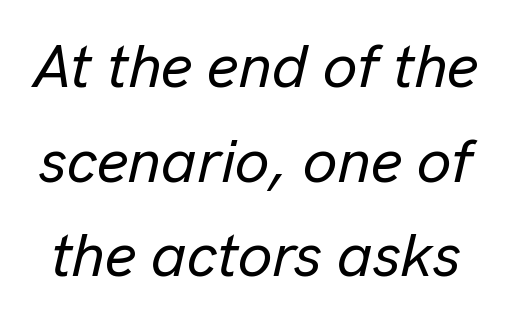
{"italic": "yes", "lean": "right", "slant_degrees": 13, "width": "normal", "stroke_contrast": "low", "x_height": "medium", "monospaced": "no", "underline": "no", "line_spacing": "normal", "line_spacing_ratio": 1.55, "letter_spacing": "normal", "letter_spacing_em": 0.0, "glyph_px": 61}
